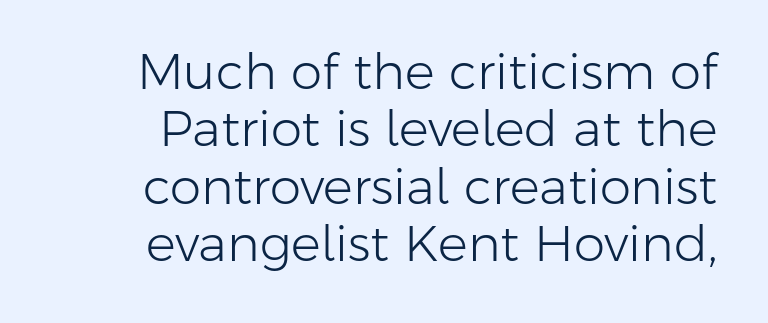
Q: Is the text bold? A: No.
Q: Is the text italic (slanted)? A: No, it is upright.
Q: Is the typeface a serif or a sans-serif typeface? A: Sans-serif.
Q: Is the text underlined? A: No.
Q: Is the spacing between letters normal or unusually wide? A: Normal.
Q: Is the spacing between lines tight, normal or loose? A: Tight.
Q: Width (condensed, normal, or wide)? A: Normal.
Q: Stroke contrast? A: Low.
Q: x-height? A: Medium.
Q: Monospaced? A: No.
